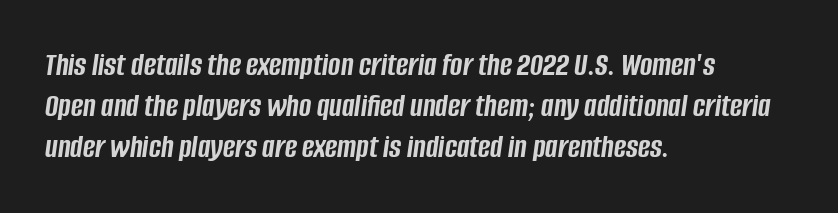
{"italic": "yes", "lean": "right", "slant_degrees": 8, "bold": "yes", "weight": "semibold", "width": "condensed", "stroke_contrast": "low", "x_height": "large", "monospaced": "no", "underline": "no", "align": "left", "line_spacing": "normal", "line_spacing_ratio": 1.25, "letter_spacing": "normal", "letter_spacing_em": 0.0, "glyph_px": 33}
